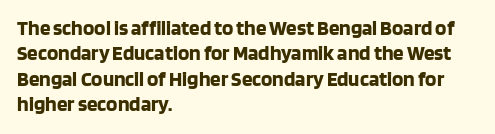
Q: Is the text bold? A: Yes.
Q: Is the text italic (slanted)? A: No, it is upright.
Q: Is the text underlined? A: No.
Q: How is the paragraph aligned? A: Left-aligned.
Q: Is the spacing between letters normal or unusually wide? A: Normal.
